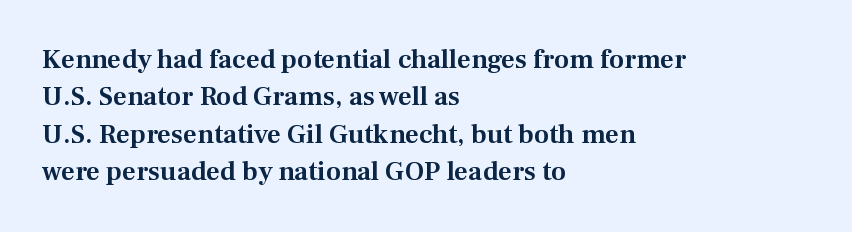
{"italic": "no", "underline": "no", "align": "left", "line_spacing": "normal", "line_spacing_ratio": 1.38, "letter_spacing": "normal", "letter_spacing_em": 0.0, "glyph_px": 27}
